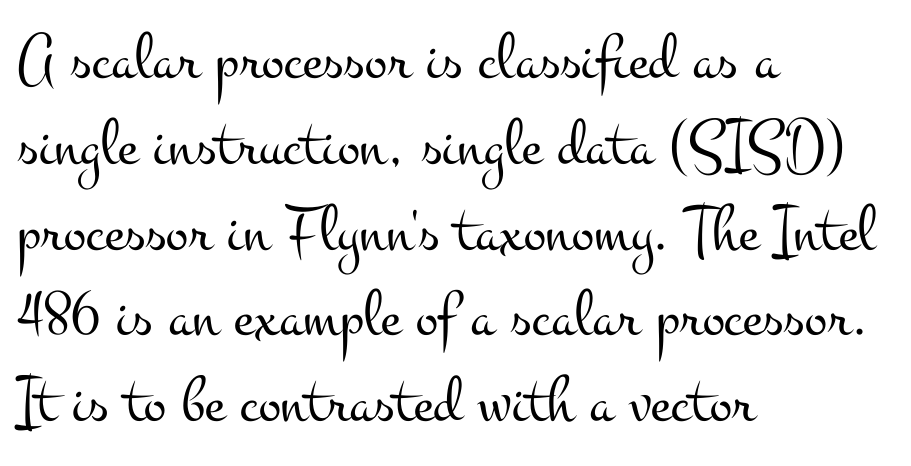
{"serif": "yes", "bold": "no", "weight": "light", "width": "wide", "stroke_contrast": "medium", "x_height": "small", "monospaced": "no", "underline": "no", "align": "left", "line_spacing": "normal", "line_spacing_ratio": 1.28, "letter_spacing": "normal", "letter_spacing_em": 0.0, "glyph_px": 67}
